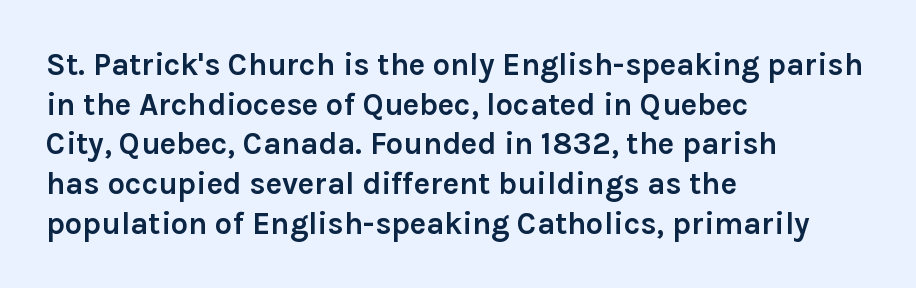
Q: Is the text bold? A: Yes.
Q: Is the text italic (slanted)? A: No, it is upright.
Q: Is the typeface a serif or a sans-serif typeface? A: Sans-serif.
Q: Is the text underlined? A: No.
Q: How is the paragraph aligned? A: Left-aligned.
Q: Is the spacing between letters normal or unusually wide? A: Normal.
Q: Is the spacing between lines tight, normal or loose? A: Normal.
Q: Width (condensed, normal, or wide)? A: Normal.
Q: x-height? A: Medium.
Q: Monospaced? A: No.
